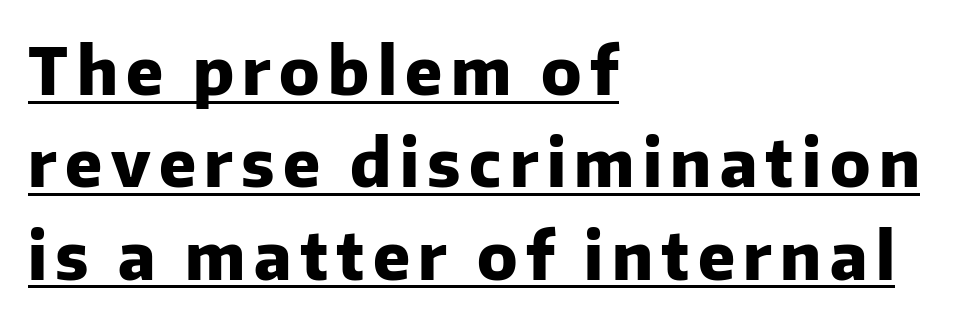
The letters advance in unequal steps, a hallmark of proportional type. In terms of leading, this rendering sits right in the middle. Quick note: not italic, upright. Set as a true bold cut, around the 700 mark.
